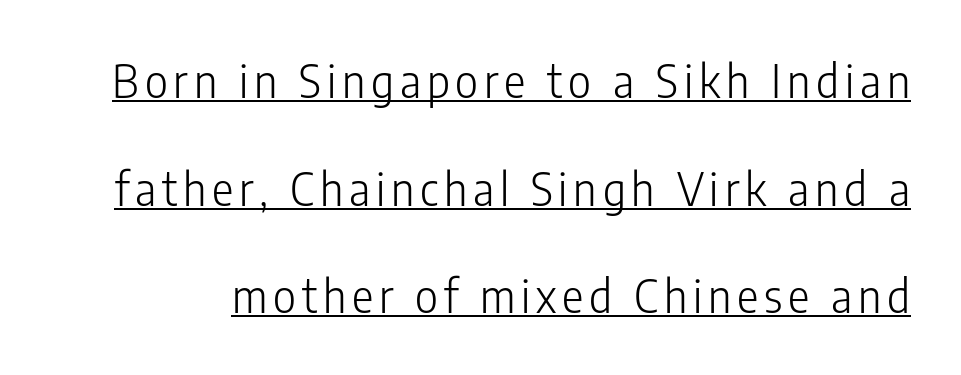
The image shows 45 px light, condensed sans-serif type, upright; set loose line spacing (2.39x), underlined; low stroke contrast and a medium x-height.
